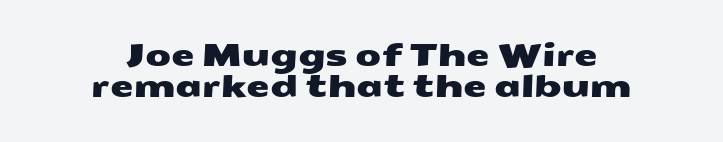
Q: Is the typeface a serif or a sans-serif typeface? A: Sans-serif.
Q: Is the text underlined? A: No.
Q: How is the paragraph aligned? A: Centered.
Q: Is the spacing between letters normal or unusually wide? A: Normal.
Q: Is the spacing between lines tight, normal or loose? A: Tight.
Q: Width (condensed, normal, or wide)? A: Wide.
Q: Stroke contrast? A: Medium.
Q: x-height? A: Medium.
Q: Monospaced? A: No.
